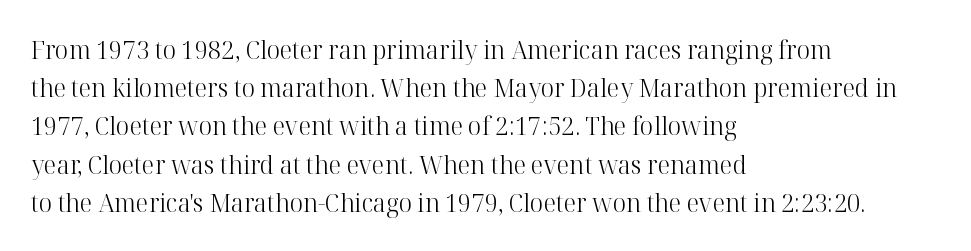
{"italic": "no", "bold": "no", "underline": "no", "align": "left", "line_spacing": "normal", "line_spacing_ratio": 1.47, "letter_spacing": "normal", "letter_spacing_em": 0.0, "glyph_px": 26}
